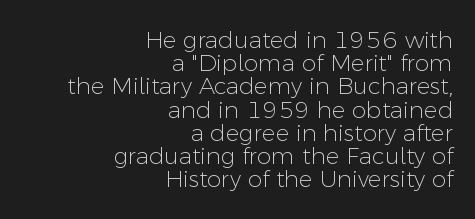
{"italic": "no", "bold": "no", "underline": "no", "align": "right", "line_spacing": "tight", "line_spacing_ratio": 1.01, "letter_spacing": "normal", "letter_spacing_em": 0.0, "glyph_px": 23}
